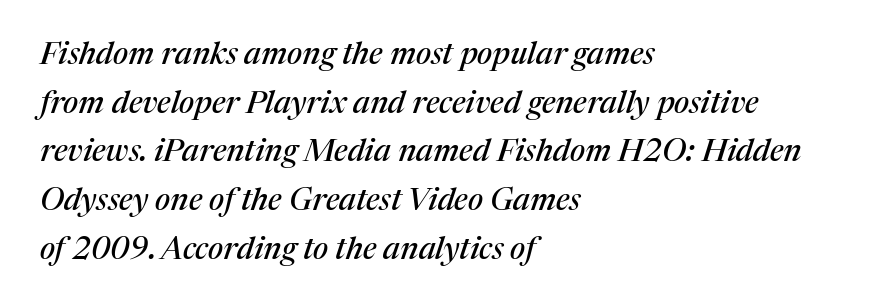
{"serif": "yes", "italic": "yes", "lean": "right", "slant_degrees": 17, "width": "normal", "stroke_contrast": "medium", "x_height": "medium", "monospaced": "no", "underline": "no", "align": "left", "line_spacing": "normal", "line_spacing_ratio": 1.57, "letter_spacing": "normal", "letter_spacing_em": 0.0, "glyph_px": 31}
